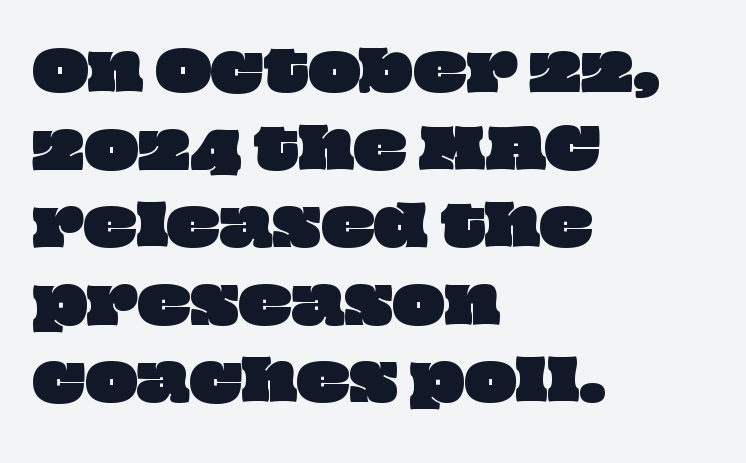
Looks like regular typesetting: each glyph gets only the width it needs. Vertically, the passage feels balanced, rows spaced as you'd expect. The rendering anchors every line to the left-hand side. Glyph-to-glyph distance matches everyday printed text. Letters rest on an invisible, unmarked baseline.
